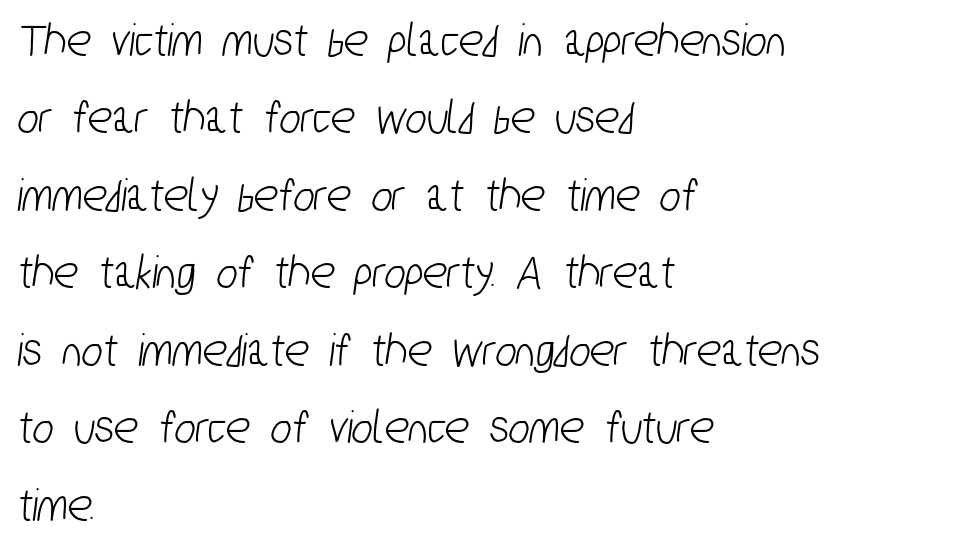
Q: Is the typeface a serif or a sans-serif typeface? A: Sans-serif.
Q: Is the text underlined? A: No.
Q: How is the paragraph aligned? A: Left-aligned.
Q: Is the spacing between letters normal or unusually wide? A: Normal.
Q: Is the spacing between lines tight, normal or loose? A: Normal.
Q: Width (condensed, normal, or wide)? A: Condensed.
Q: Stroke contrast? A: Low.
Q: x-height? A: Medium.
Q: Monospaced? A: No.
